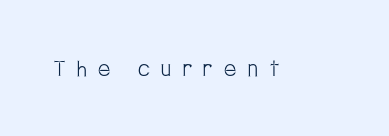
The image shows 27 px text type, upright; set unusually wide letter spacing (+0.43 em), not underlined.
